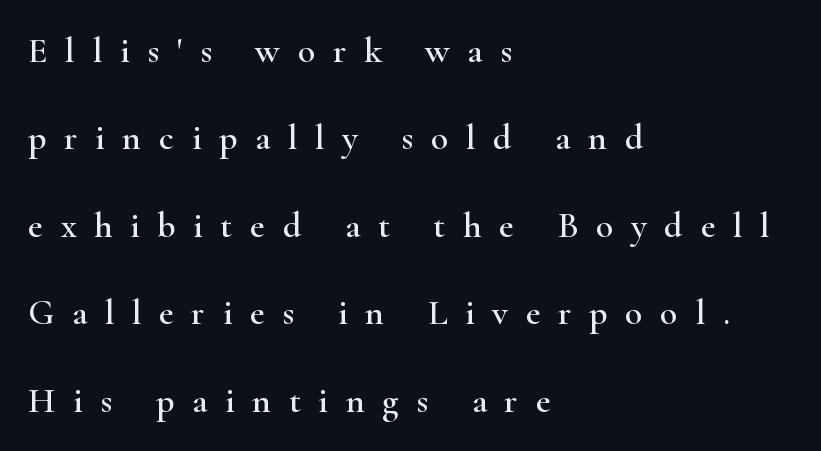
Q: Is the text italic (slanted)? A: No, it is upright.
Q: Is the typeface a serif or a sans-serif typeface? A: Serif.
Q: Is the text underlined? A: No.
Q: How is the paragraph aligned? A: Left-aligned.
Q: Is the spacing between letters normal or unusually wide? A: Unusually wide.
Q: Is the spacing between lines tight, normal or loose? A: Loose.
Q: Width (condensed, normal, or wide)? A: Wide.
Q: Stroke contrast? A: High.
Q: x-height? A: Small.
Q: Monospaced? A: No.
